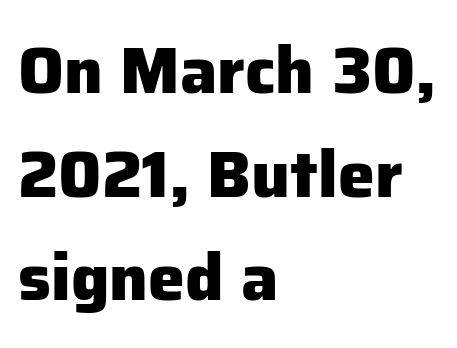
{"serif": "no", "italic": "no", "bold": "yes", "weight": "heavy", "width": "normal", "stroke_contrast": "low", "x_height": "medium", "monospaced": "no", "underline": "no", "align": "left", "line_spacing": "normal", "line_spacing_ratio": 1.57, "letter_spacing": "normal", "letter_spacing_em": 0.0, "glyph_px": 66}
